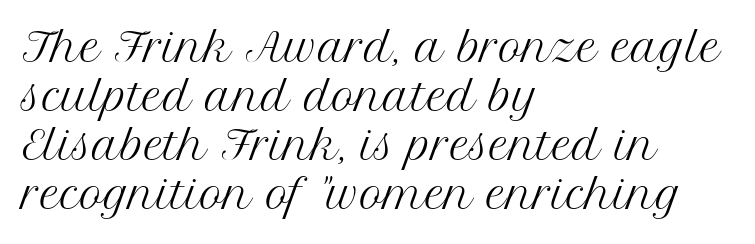
{"serif": "yes", "bold": "no", "weight": "regular", "width": "normal", "stroke_contrast": "medium", "x_height": "medium", "monospaced": "no", "underline": "no", "align": "left", "line_spacing": "normal", "line_spacing_ratio": 1.26, "letter_spacing": "normal", "letter_spacing_em": 0.0, "glyph_px": 39}
